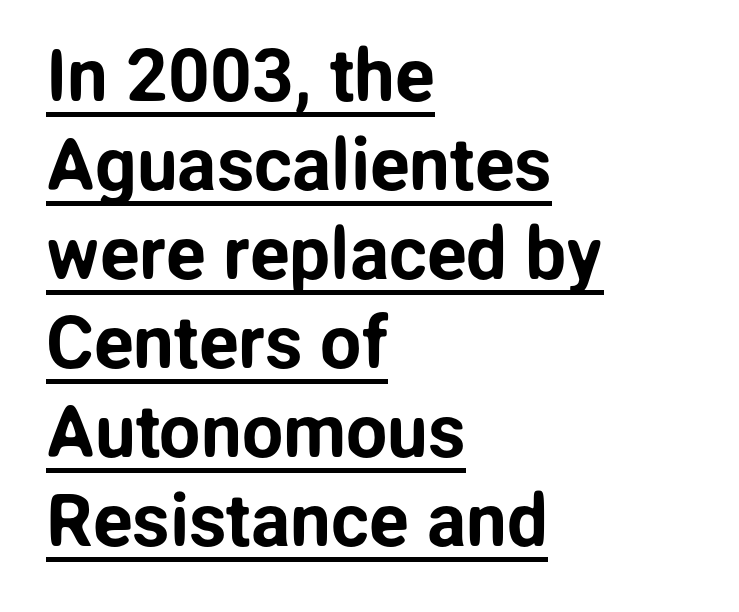
Q: Is the text italic (slanted)? A: No, it is upright.
Q: Is the typeface a serif or a sans-serif typeface? A: Sans-serif.
Q: Is the text underlined? A: Yes.
Q: How is the paragraph aligned? A: Left-aligned.
Q: Is the spacing between letters normal or unusually wide? A: Normal.
Q: Width (condensed, normal, or wide)? A: Normal.
Q: Stroke contrast? A: Low.
Q: x-height? A: Medium.
Q: Monospaced? A: No.
